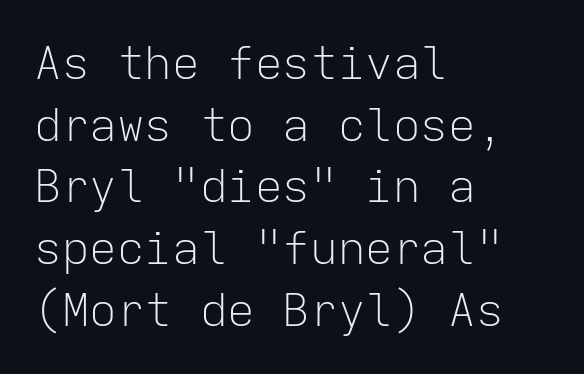
Q: Is the text bold? A: No.
Q: Is the text italic (slanted)? A: No, it is upright.
Q: Is the typeface a serif or a sans-serif typeface? A: Sans-serif.
Q: Is the text underlined? A: No.
Q: How is the paragraph aligned? A: Left-aligned.
Q: Is the spacing between letters normal or unusually wide? A: Normal.
Q: Is the spacing between lines tight, normal or loose? A: Normal.
Q: Width (condensed, normal, or wide)? A: Normal.
Q: Stroke contrast? A: Low.
Q: x-height? A: Medium.
Q: Monospaced? A: Yes.
